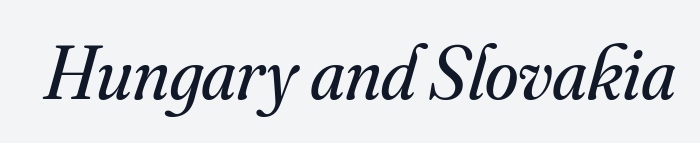
The image shows 76 px regular-weight serif type, italic (leaning right); set normal letter spacing, not underlined; medium stroke contrast and a small x-height.
